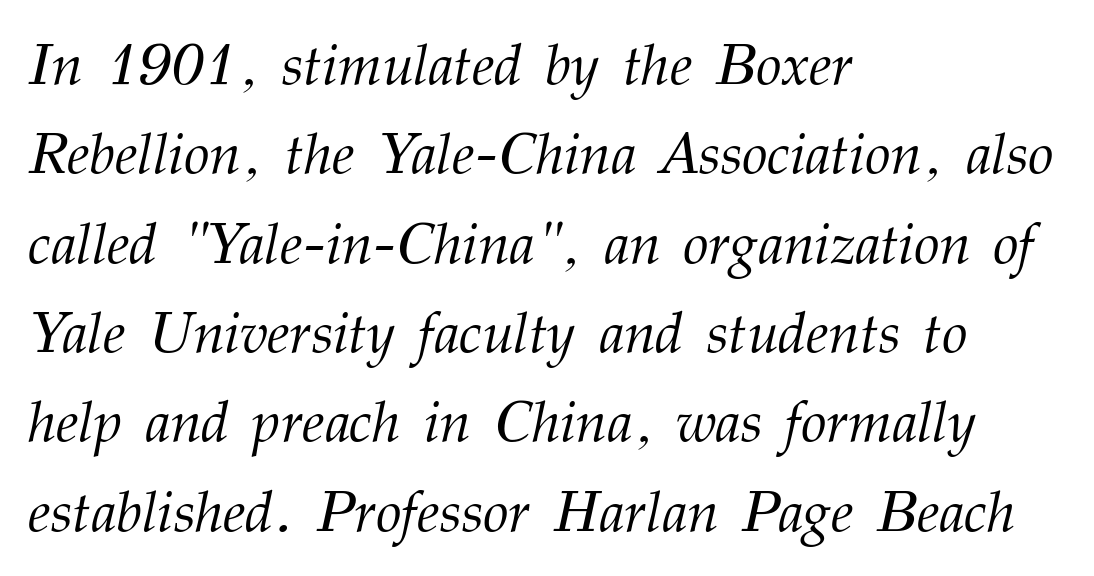
Q: Is the text bold? A: No.
Q: Is the text italic (slanted)? A: Yes, it leans right by about 12 degrees.
Q: Is the typeface a serif or a sans-serif typeface? A: Serif.
Q: Is the text underlined? A: No.
Q: How is the paragraph aligned? A: Left-aligned.
Q: Is the spacing between letters normal or unusually wide? A: Normal.
Q: Is the spacing between lines tight, normal or loose? A: Normal.
Q: Width (condensed, normal, or wide)? A: Normal.
Q: Stroke contrast? A: Medium.
Q: x-height? A: Medium.
Q: Monospaced? A: No.
